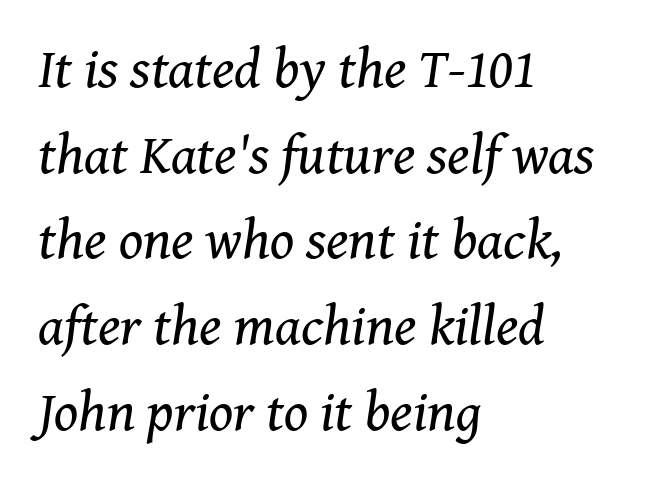
{"serif": "yes", "italic": "yes", "lean": "right", "slant_degrees": 8, "bold": "no", "weight": "regular", "width": "normal", "stroke_contrast": "medium", "x_height": "medium", "monospaced": "no", "underline": "no", "align": "left", "line_spacing": "normal", "line_spacing_ratio": 1.53, "letter_spacing": "normal", "letter_spacing_em": 0.0, "glyph_px": 56}
